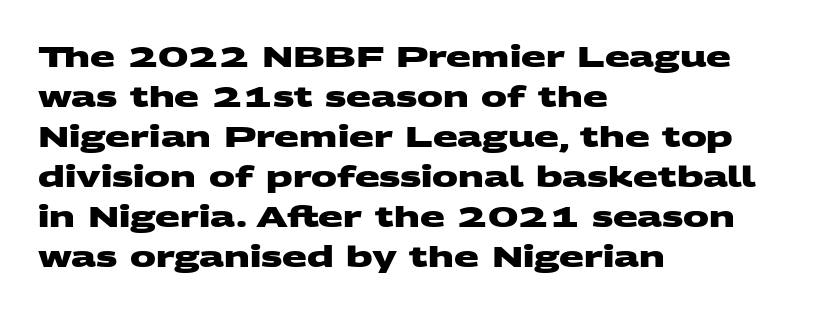
Q: Is the text bold? A: Yes.
Q: Is the typeface a serif or a sans-serif typeface? A: Sans-serif.
Q: Is the text underlined? A: No.
Q: How is the paragraph aligned? A: Left-aligned.
Q: Is the spacing between letters normal or unusually wide? A: Normal.
Q: Is the spacing between lines tight, normal or loose? A: Normal.
Q: Width (condensed, normal, or wide)? A: Wide.
Q: Stroke contrast? A: Medium.
Q: x-height? A: Large.
Q: Monospaced? A: No.
